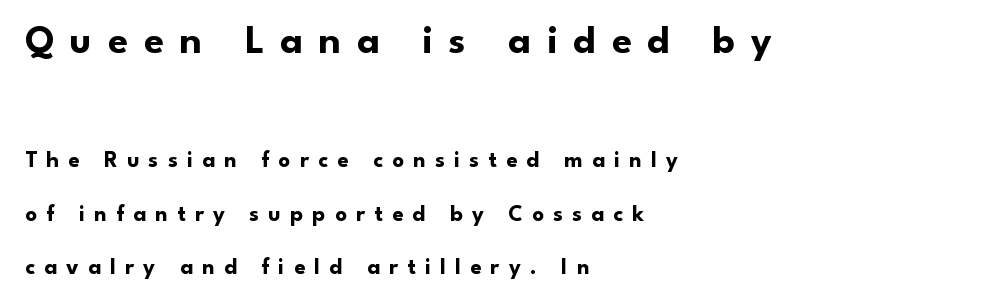
{"serif": "no", "italic": "no", "bold": "yes", "weight": "bold", "width": "normal", "stroke_contrast": "low", "x_height": "small", "monospaced": "no", "underline": "no", "align": "left", "line_spacing": "loose", "line_spacing_ratio": 2.33, "letter_spacing": "wide", "letter_spacing_em": 0.4, "larger_block": "first", "size_ratio": 1.74, "glyph_px": 40}
